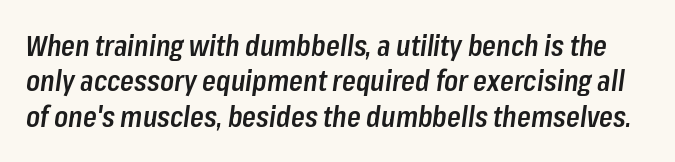
Q: Is the text bold? A: Semi-bold.
Q: Is the text italic (slanted)? A: Yes, it leans right by about 8 degrees.
Q: Is the text underlined? A: No.
Q: Is the spacing between letters normal or unusually wide? A: Normal.
Q: Is the spacing between lines tight, normal or loose? A: Normal.
Q: Width (condensed, normal, or wide)? A: Condensed.
Q: Stroke contrast? A: Low.
Q: x-height? A: Medium.
Q: Monospaced? A: No.
